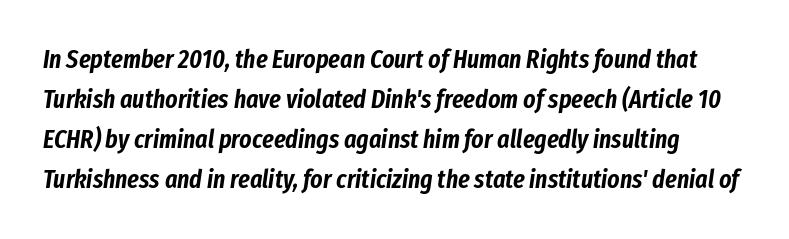
Honestly, the letter spacing is just normal — you wouldn't notice it. Style check: oblique. Vertically, the passage feels balanced, rows spaced as you'd expect. The specimen omits any rule beneath the text block's lines.
